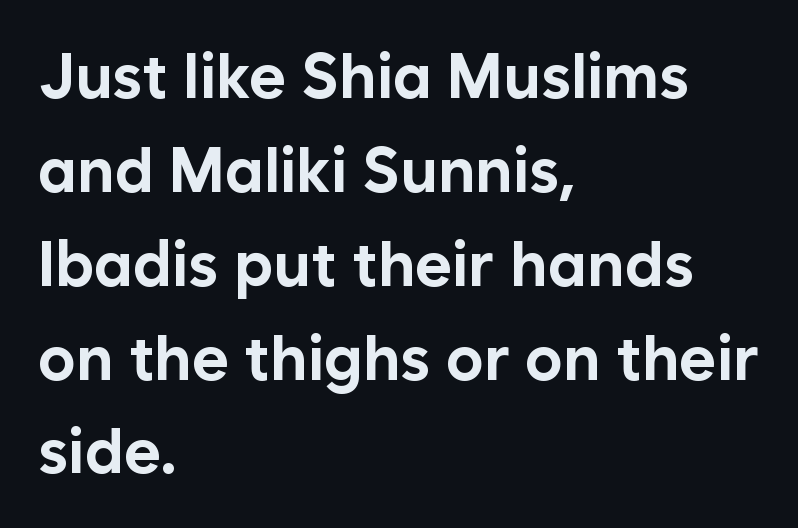
{"serif": "no", "italic": "no", "bold": "yes", "weight": "bold", "width": "normal", "stroke_contrast": "low", "x_height": "medium", "monospaced": "no", "underline": "no", "align": "left", "line_spacing": "normal", "line_spacing_ratio": 1.49, "letter_spacing": "normal", "letter_spacing_em": 0.0, "glyph_px": 63}
